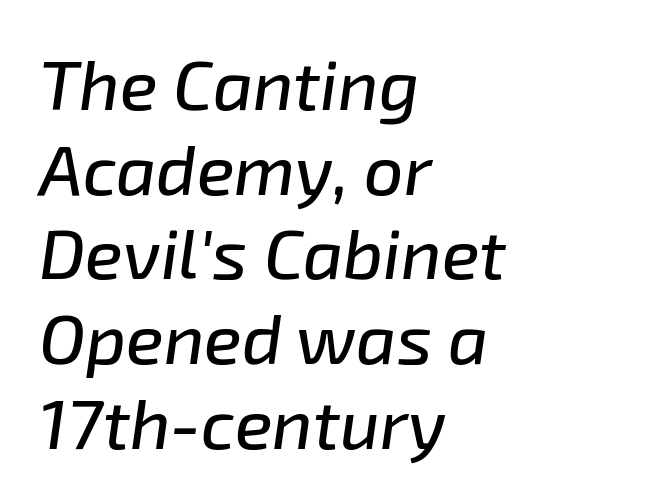
The image shows 70 px text type, italic (leaning right); set left-aligned, line spacing 1.21x, normal letter spacing, not underlined; low stroke contrast and a medium x-height.
